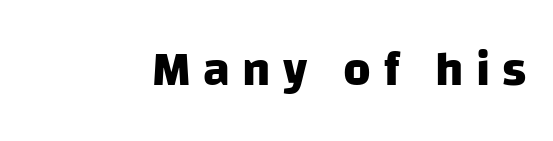
{"serif": "no", "bold": "yes", "weight": "heavy", "width": "normal", "stroke_contrast": "low", "x_height": "large", "monospaced": "no", "underline": "no", "align": "right", "letter_spacing": "wide", "letter_spacing_em": 0.26, "glyph_px": 48}
